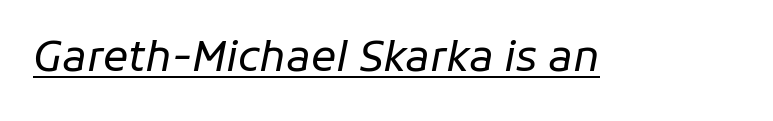
The image shows 42 px regular-weight type, italic (leaning right); set normal letter spacing, underlined; low stroke contrast and a medium x-height.
